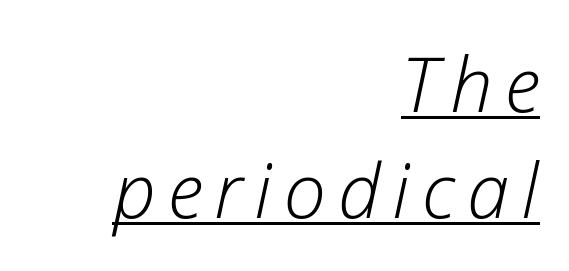
{"italic": "yes", "lean": "right", "slant_degrees": 12, "bold": "no", "weight": "light", "width": "normal", "stroke_contrast": "low", "x_height": "medium", "monospaced": "no", "underline": "yes", "align": "right", "line_spacing": "normal", "line_spacing_ratio": 1.39, "glyph_px": 76}
